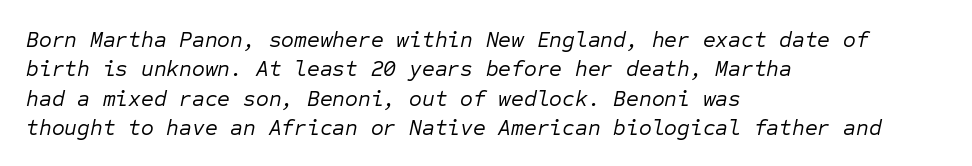
In terms of letterspacing, this is plain default setting. Leading matches the norm, producing a regular column. The words here are not underlined. When letters slant like this, we call the style italic.
